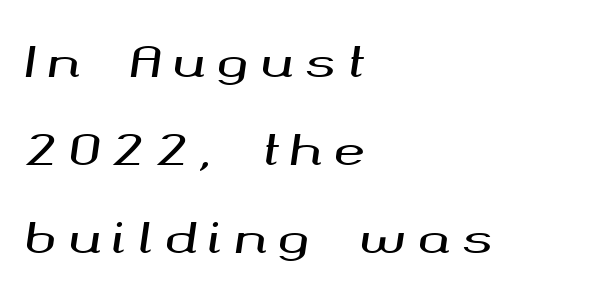
The image shows 42 px wide type, italic (leaning right); set left-aligned, loose line spacing (2.09x), unusually wide letter spacing (+0.29 em), not underlined; medium stroke contrast and a medium x-height.
